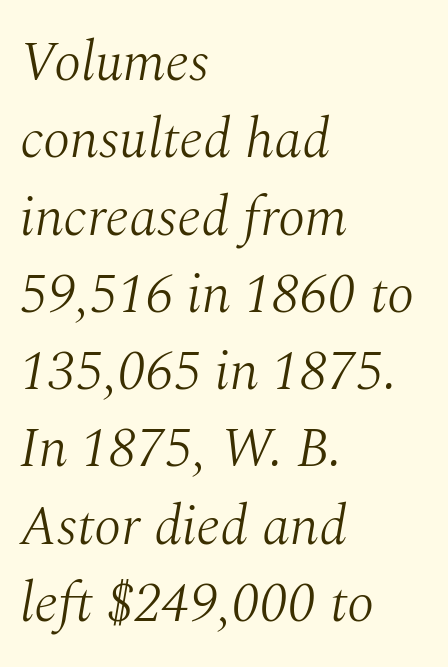
{"serif": "yes", "italic": "yes", "lean": "right", "slant_degrees": 10, "bold": "no", "weight": "light", "width": "normal", "stroke_contrast": "medium", "x_height": "medium", "monospaced": "no", "underline": "no", "align": "left", "line_spacing": "normal", "line_spacing_ratio": 1.38, "letter_spacing": "normal", "letter_spacing_em": 0.0, "glyph_px": 56}
